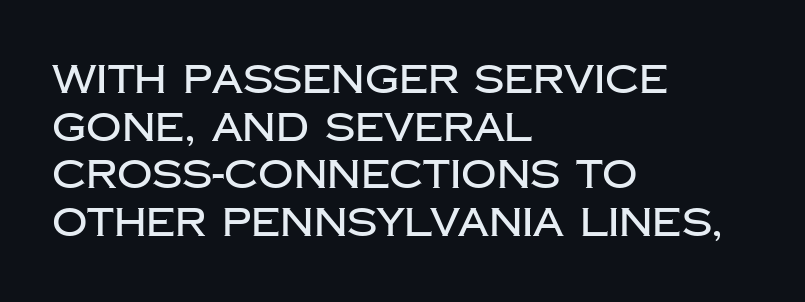
{"serif": "no", "italic": "no", "width": "normal", "stroke_contrast": "low", "x_height": "large", "monospaced": "no", "underline": "no", "align": "left", "line_spacing_ratio": 1.22, "letter_spacing": "normal", "letter_spacing_em": 0.0, "glyph_px": 39}
